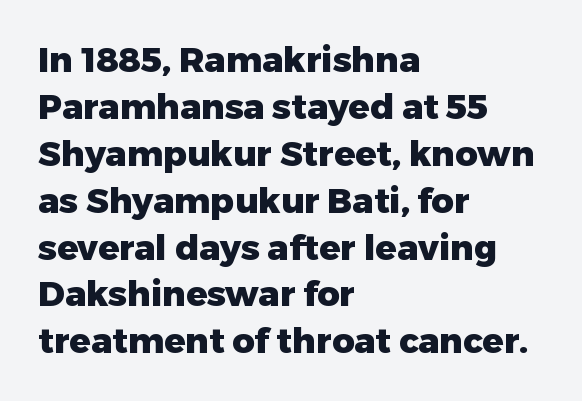
{"serif": "no", "italic": "no", "bold": "yes", "weight": "heavy", "width": "normal", "stroke_contrast": "low", "x_height": "medium", "monospaced": "no", "underline": "no", "align": "left", "line_spacing": "normal", "line_spacing_ratio": 1.34, "letter_spacing": "normal", "letter_spacing_em": 0.0, "glyph_px": 35}
